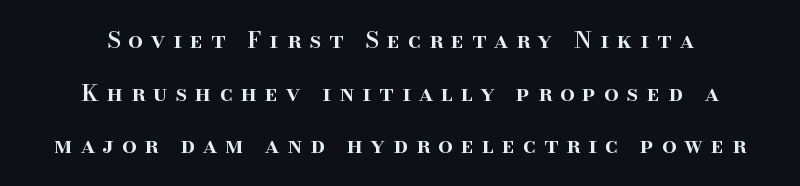
{"italic": "no", "bold": "semi", "underline": "no", "align": "center", "line_spacing": "loose", "line_spacing_ratio": 2.29, "letter_spacing": "wide", "letter_spacing_em": 0.35, "glyph_px": 23}
